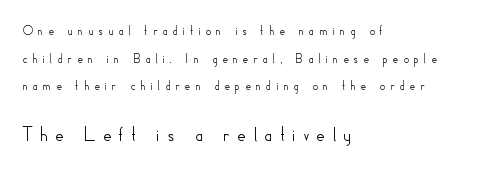
{"italic": "no", "underline": "no", "align": "left", "line_spacing": "loose", "line_spacing_ratio": 1.97, "letter_spacing": "wide", "letter_spacing_em": 0.32, "larger_block": "second", "size_ratio": 1.5, "glyph_px": 21}
